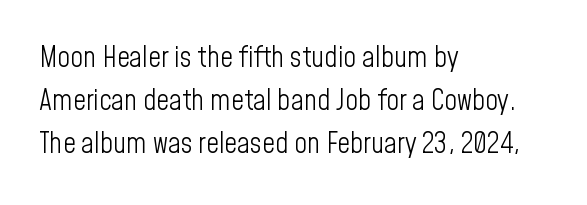
{"serif": "no", "italic": "no", "bold": "no", "weight": "light", "width": "condensed", "stroke_contrast": "low", "x_height": "medium", "monospaced": "no", "underline": "no", "align": "left", "line_spacing": "normal", "line_spacing_ratio": 1.54, "letter_spacing": "normal", "letter_spacing_em": 0.0, "glyph_px": 28}
